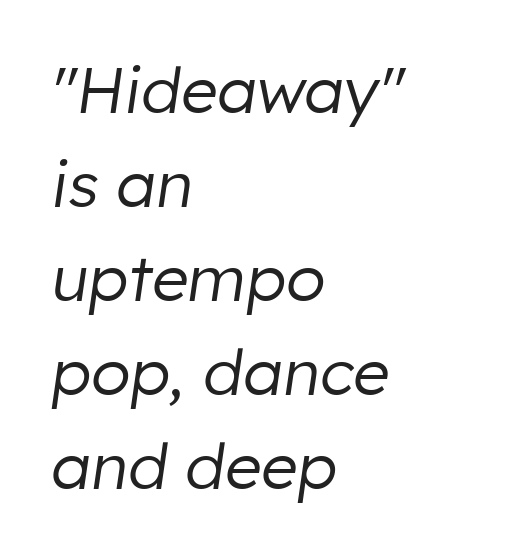
Q: Is the text bold? A: No.
Q: Is the text italic (slanted)? A: Yes, it leans right by about 8 degrees.
Q: Is the text underlined? A: No.
Q: How is the paragraph aligned? A: Left-aligned.
Q: Is the spacing between letters normal or unusually wide? A: Normal.
Q: Is the spacing between lines tight, normal or loose? A: Normal.
Q: Width (condensed, normal, or wide)? A: Normal.
Q: Stroke contrast? A: Low.
Q: x-height? A: Medium.
Q: Monospaced? A: No.
